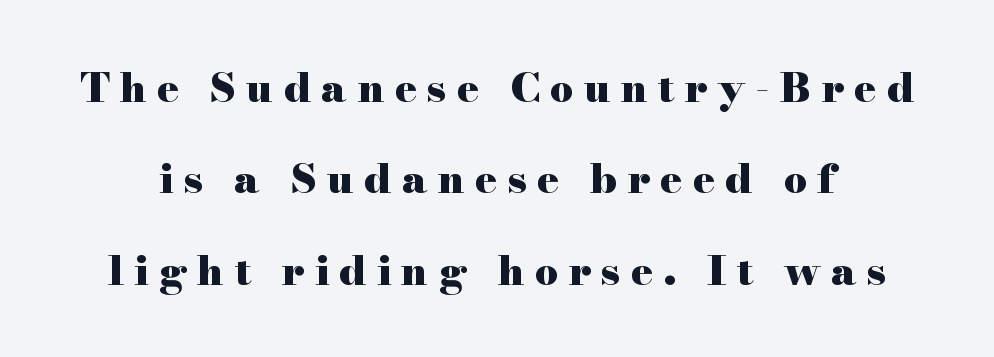
Q: Is the text bold? A: Yes.
Q: Is the text italic (slanted)? A: No, it is upright.
Q: Is the typeface a serif or a sans-serif typeface? A: Serif.
Q: Is the text underlined? A: No.
Q: Is the spacing between letters normal or unusually wide? A: Unusually wide.
Q: Is the spacing between lines tight, normal or loose? A: Loose.
Q: Width (condensed, normal, or wide)? A: Wide.
Q: Stroke contrast? A: High.
Q: x-height? A: Small.
Q: Monospaced? A: No.
